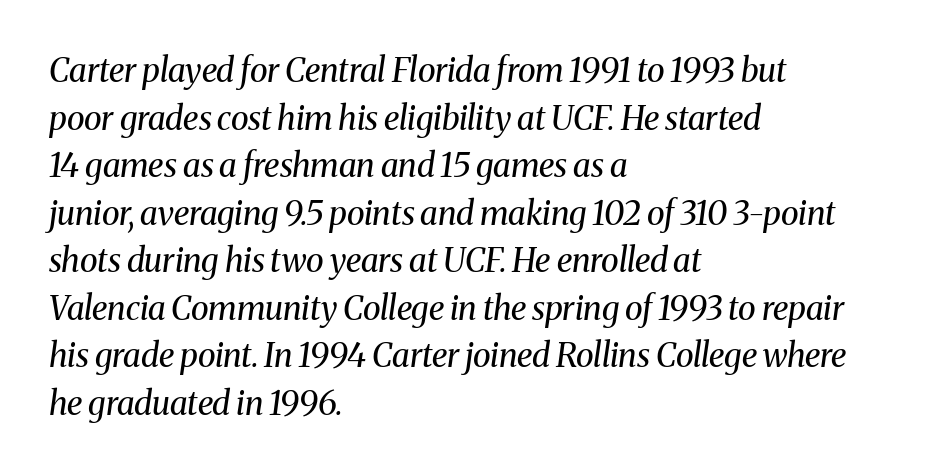
{"serif": "yes", "italic": "yes", "lean": "right", "slant_degrees": 8, "bold": "no", "weight": "regular", "width": "normal", "stroke_contrast": "medium", "x_height": "medium", "monospaced": "no", "underline": "no", "align": "left", "line_spacing": "normal", "line_spacing_ratio": 1.44, "letter_spacing": "normal", "letter_spacing_em": 0.0, "glyph_px": 33}
